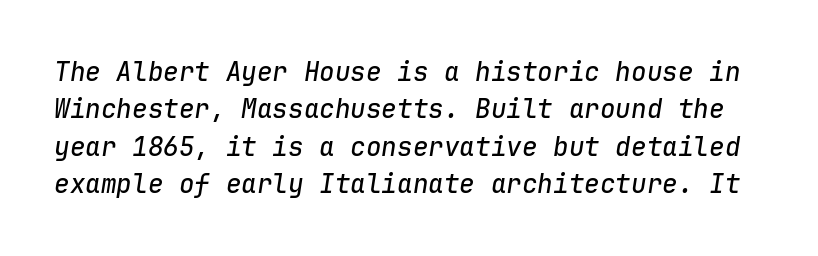
The image shows 26 px text type, italic (leaning right); set normal line spacing (1.44x), normal letter spacing, not underlined.
